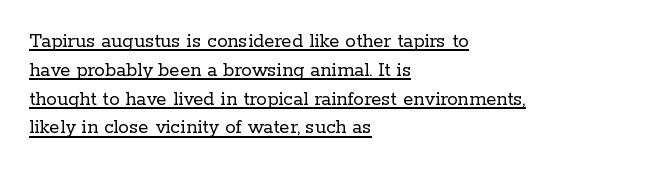
In designer terms, the underline attribute is active on this setting. Is the type heavy? It reads as light-to-regular instead. Vertically, the passage feels balanced, rows spaced as you'd expect. Is there any slant? The stems are plumb. The gaps between neighbouring characters are ordinary and unremarkable.
